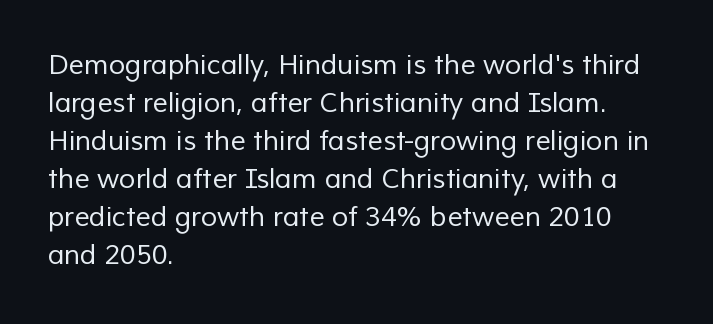
{"bold": "no", "underline": "no", "align": "left", "line_spacing": "normal", "line_spacing_ratio": 1.41, "letter_spacing": "normal", "letter_spacing_em": 0.0, "glyph_px": 27}
